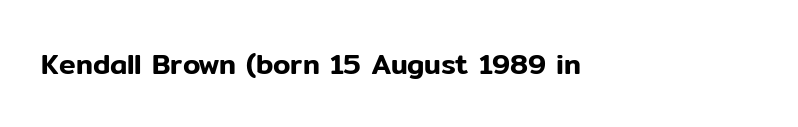
The image shows 28 px sans-serif type, upright; set normal letter spacing, not underlined; low stroke contrast and a medium x-height.
